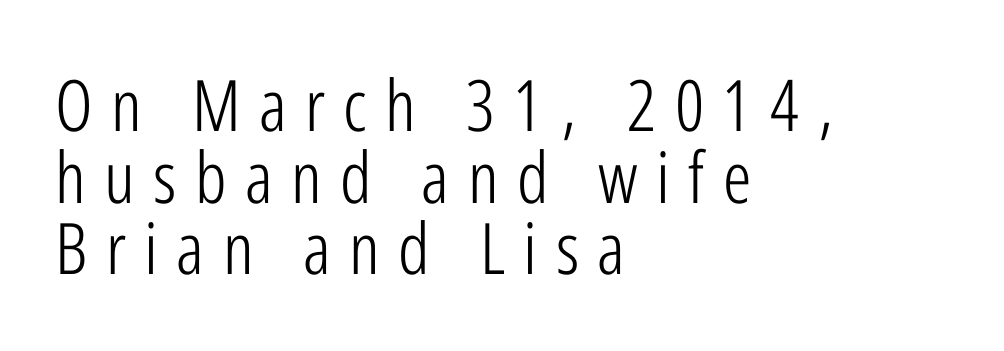
{"serif": "no", "italic": "no", "bold": "no", "weight": "light", "width": "condensed", "stroke_contrast": "low", "x_height": "medium", "monospaced": "no", "underline": "no", "align": "left", "line_spacing": "tight", "line_spacing_ratio": 1.01, "letter_spacing": "wide", "letter_spacing_em": 0.26, "glyph_px": 71}
